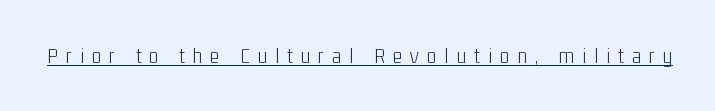
{"italic": "no", "bold": "no", "underline": "yes", "letter_spacing": "wide", "letter_spacing_em": 0.37, "glyph_px": 22}
